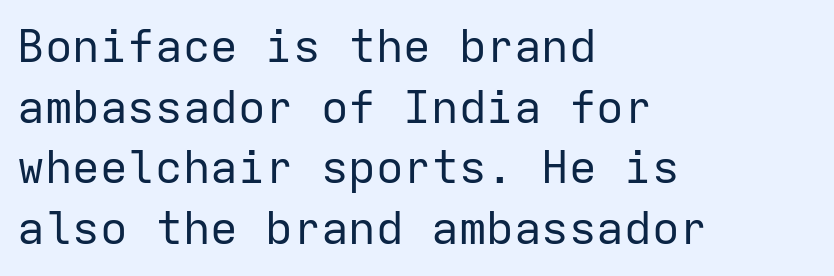
The image shows 46 px regular-weight sans-serif type, upright, monospaced; set left-aligned, normal line spacing (1.32x), normal letter spacing, not underlined; low stroke contrast and a medium x-height.
